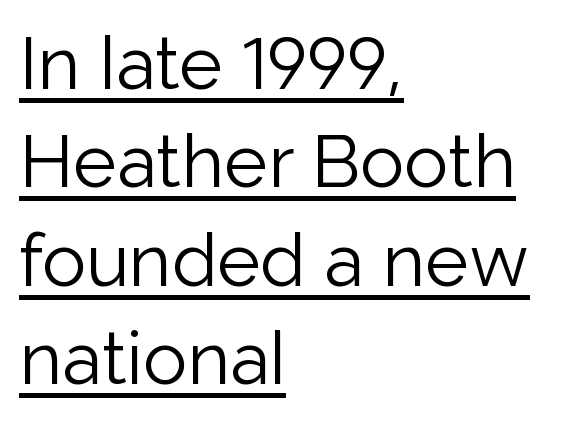
Q: Is the text bold? A: No.
Q: Is the text italic (slanted)? A: No, it is upright.
Q: Is the typeface a serif or a sans-serif typeface? A: Sans-serif.
Q: Is the text underlined? A: Yes.
Q: How is the paragraph aligned? A: Left-aligned.
Q: Is the spacing between letters normal or unusually wide? A: Normal.
Q: Is the spacing between lines tight, normal or loose? A: Normal.
Q: Width (condensed, normal, or wide)? A: Normal.
Q: Stroke contrast? A: Low.
Q: x-height? A: Medium.
Q: Monospaced? A: No.
